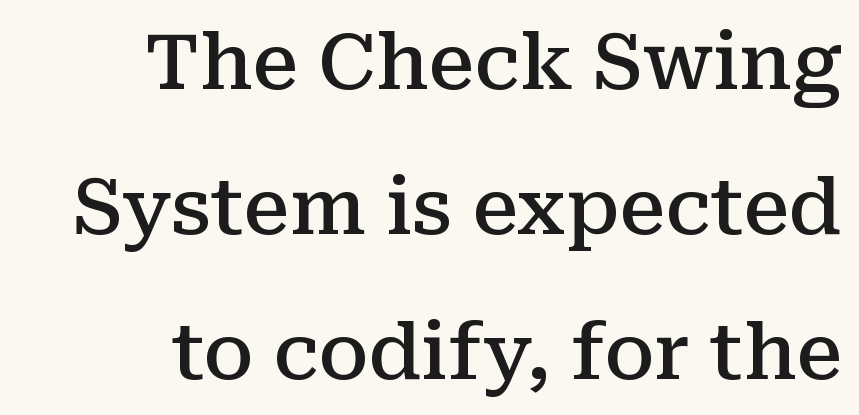
{"serif": "yes", "italic": "no", "bold": "semi", "weight": "semibold", "width": "normal", "stroke_contrast": "medium", "x_height": "medium", "monospaced": "no", "underline": "no", "align": "right", "line_spacing_ratio": 1.88, "letter_spacing": "normal", "letter_spacing_em": 0.0, "glyph_px": 77}
